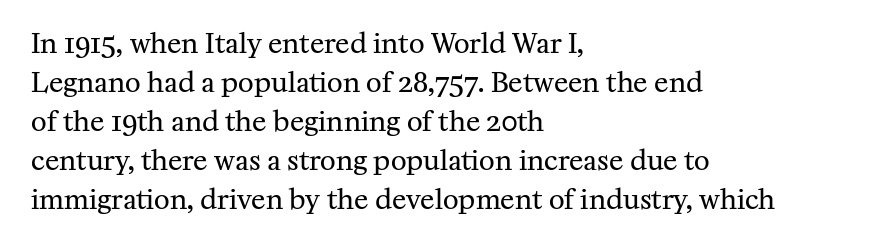
{"italic": "no", "bold": "no", "underline": "no", "align": "left", "line_spacing": "normal", "line_spacing_ratio": 1.44, "letter_spacing": "normal", "letter_spacing_em": 0.0, "glyph_px": 27}
